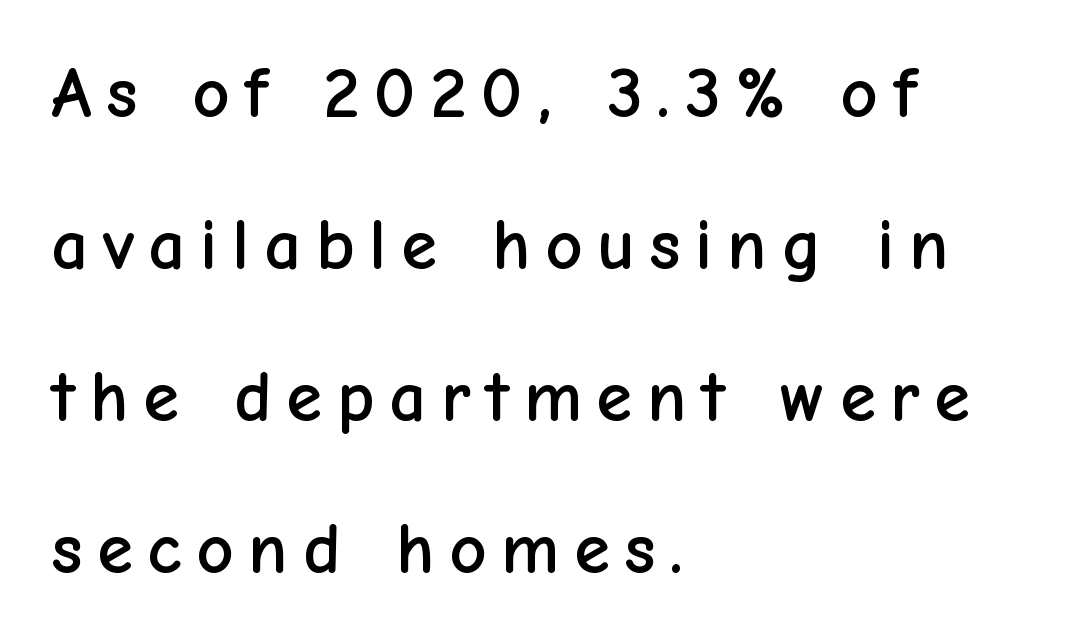
Q: Is the text italic (slanted)? A: No, it is upright.
Q: Is the typeface a serif or a sans-serif typeface? A: Sans-serif.
Q: Is the text underlined? A: No.
Q: How is the paragraph aligned? A: Left-aligned.
Q: Is the spacing between letters normal or unusually wide? A: Unusually wide.
Q: Is the spacing between lines tight, normal or loose? A: Loose.
Q: Width (condensed, normal, or wide)? A: Normal.
Q: Stroke contrast? A: Low.
Q: x-height? A: Medium.
Q: Monospaced? A: No.
